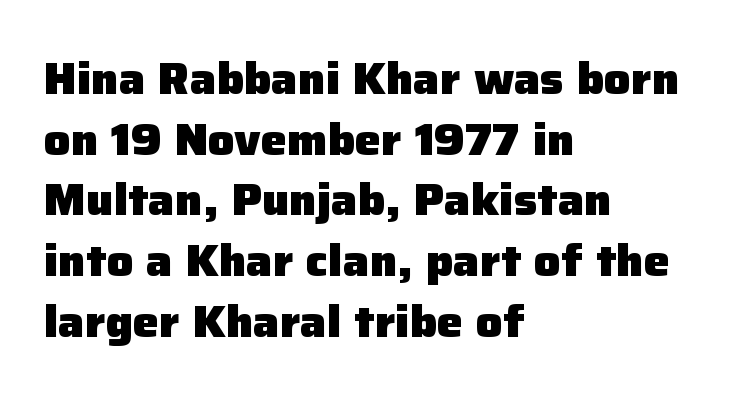
The tracking reads as untouched default to a designer's eye. Italic: no, the glyphs are upright roman. Compared with typical paragraphs, the rows here are spaced about the same. Set as a true bold cut, around the 700 mark.
